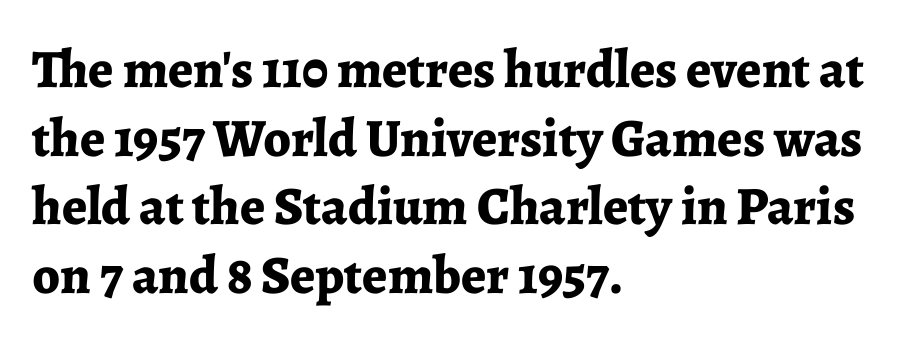
{"serif": "yes", "italic": "no", "bold": "yes", "weight": "bold", "width": "normal", "stroke_contrast": "low", "x_height": "medium", "monospaced": "no", "underline": "no", "align": "left", "line_spacing": "normal", "line_spacing_ratio": 1.27, "letter_spacing": "normal", "letter_spacing_em": 0.0, "glyph_px": 54}
